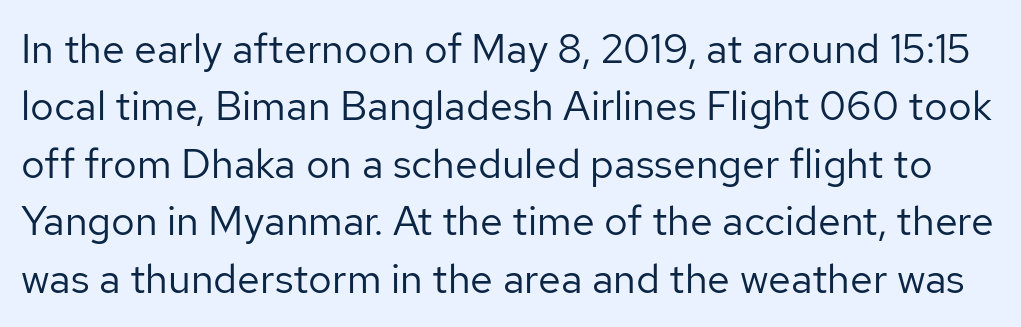
{"serif": "no", "italic": "no", "bold": "no", "weight": "regular", "width": "normal", "stroke_contrast": "low", "x_height": "medium", "monospaced": "no", "underline": "no", "line_spacing": "normal", "line_spacing_ratio": 1.4, "letter_spacing": "normal", "letter_spacing_em": 0.0, "glyph_px": 41}
